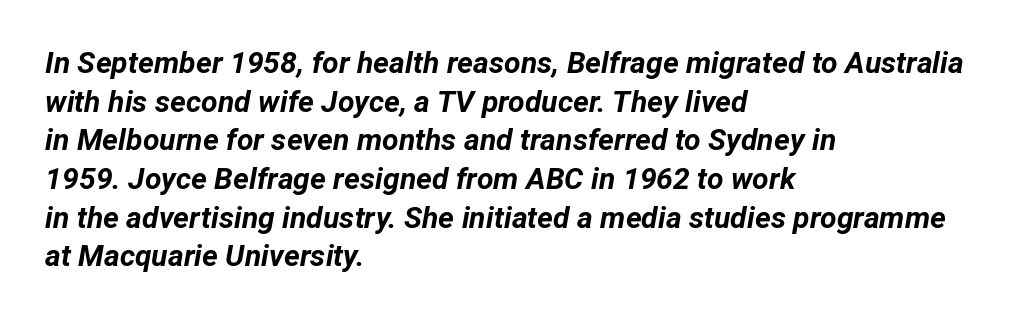
Has an underline been added? It has not. The text carries the slant typical of an italic or oblique font. Students, note that the glyphs here touch the page at normal intervals. A normal amount of white space separates one row of letters from the next. The passage shown is typed in a proportional face where columns would drift. Typographic density is high because the face is bold.
